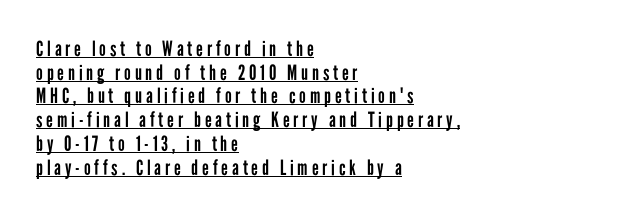
Q: Is the text bold? A: No.
Q: Is the text italic (slanted)? A: No, it is upright.
Q: Is the text underlined? A: Yes.
Q: How is the paragraph aligned? A: Left-aligned.
Q: Is the spacing between lines tight, normal or loose? A: Tight.
